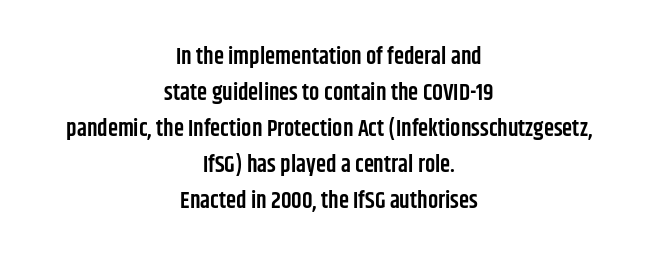
The whitespace from short lines is split evenly between both sides. What stands out about the letter spacing? Nothing — it is the standard amount. Underlining? Definitely not there. Posture: vertical.
